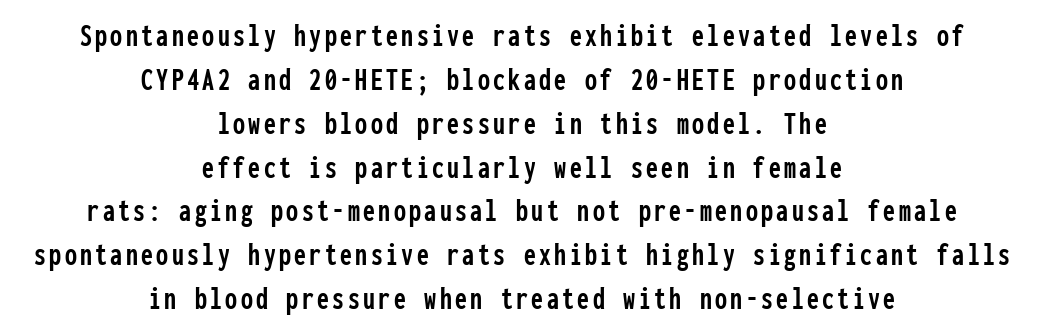
The image shows 34 px condensed sans-serif type, upright, monospaced; set centered, normal line spacing (1.29x), not underlined; low stroke contrast and a medium x-height.
